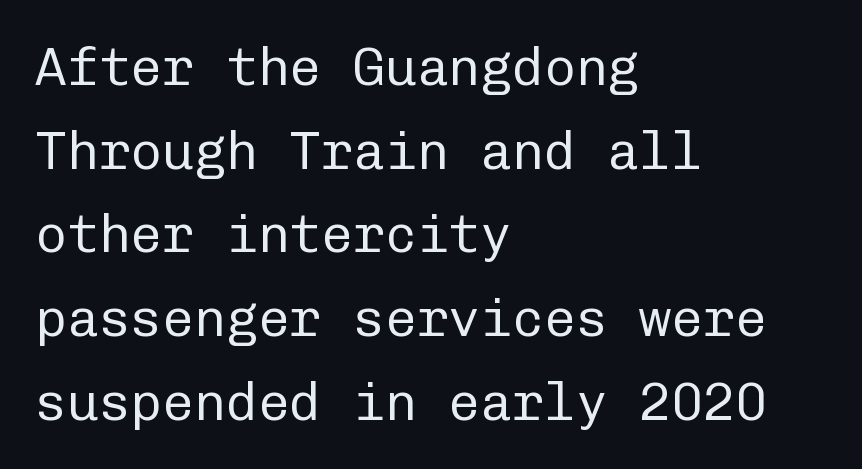
Check where the strokes stop: nothing finishes them off — pure sans. Students, observe: this is what conventionally led text looks like. Between one letter and the next there's only the usual sliver of space. This rendering features lettering with no underline. Every character here occupies the same horizontal width, giving the sample a typewriter-like rhythm. If you drew a line through each stem, it would be perfectly vertical.
